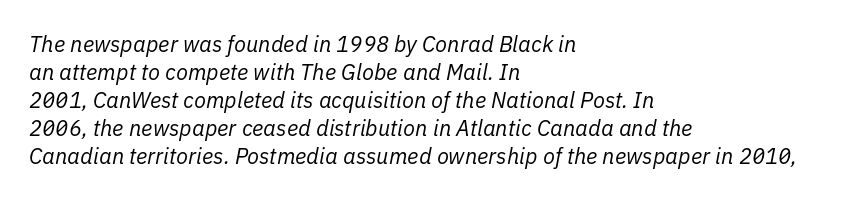
Just letters on the line, the space beneath them empty. The rag falls on the right side of this text block. Caption: standard tracking, unaltered. The passage shown leans; its letterforms are oblique.
